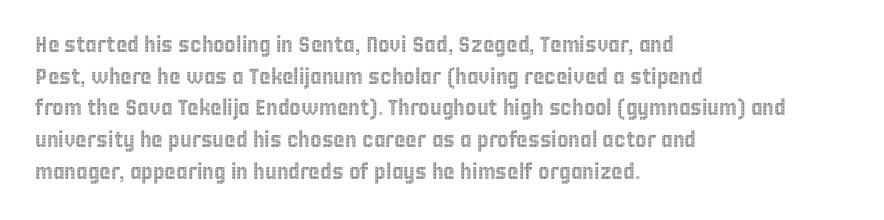
{"italic": "no", "underline": "no", "align": "left", "line_spacing": "normal", "line_spacing_ratio": 1.44, "letter_spacing": "normal", "letter_spacing_em": 0.0, "glyph_px": 22}
